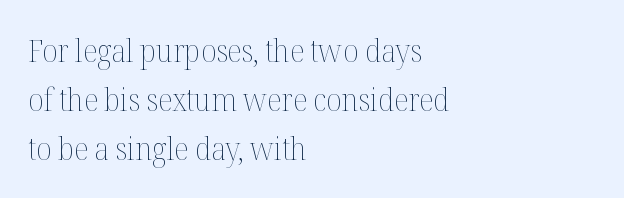
The gaps between neighbouring characters are ordinary and unremarkable. Every row of glyphs begins at an identical x-position on the left. Underlining? Definitely not there. Summary of weight: not heavy and not bold.
